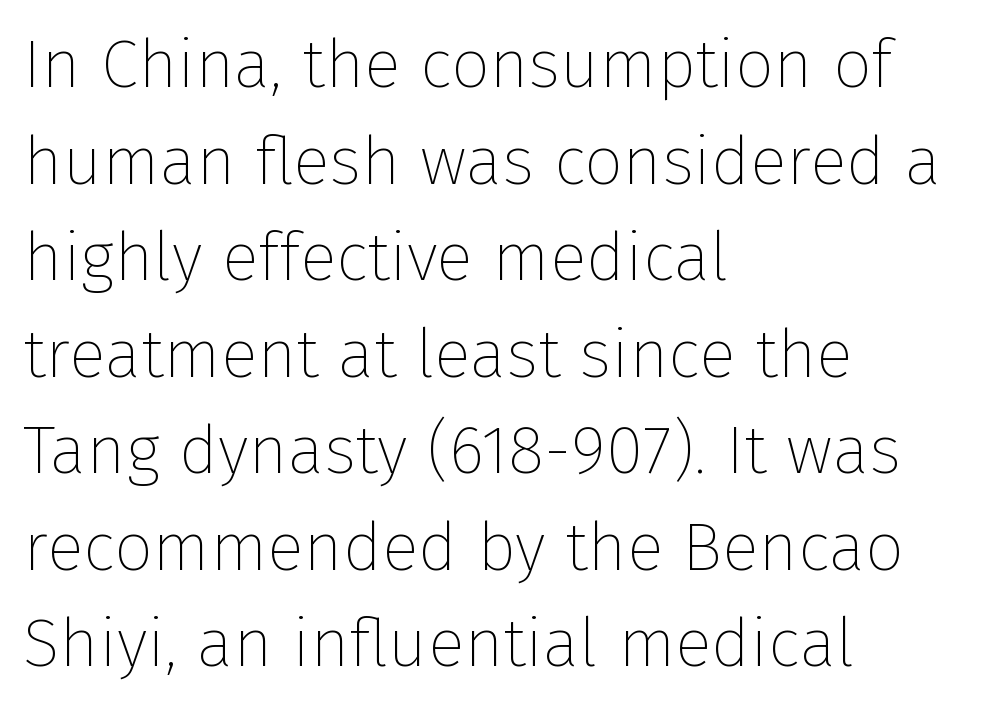
The image shows 68 px thin sans-serif type, upright; set left-aligned, normal line spacing (1.42x), normal letter spacing, not underlined; low stroke contrast and a medium x-height.
